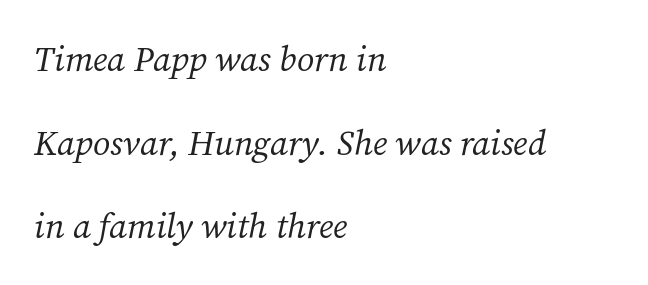
Q: Is the text bold? A: No.
Q: Is the text italic (slanted)? A: Yes, it leans right by about 12 degrees.
Q: Is the typeface a serif or a sans-serif typeface? A: Serif.
Q: Is the text underlined? A: No.
Q: How is the paragraph aligned? A: Left-aligned.
Q: Is the spacing between letters normal or unusually wide? A: Normal.
Q: Is the spacing between lines tight, normal or loose? A: Loose.
Q: Width (condensed, normal, or wide)? A: Normal.
Q: Stroke contrast? A: Medium.
Q: x-height? A: Medium.
Q: Monospaced? A: No.
